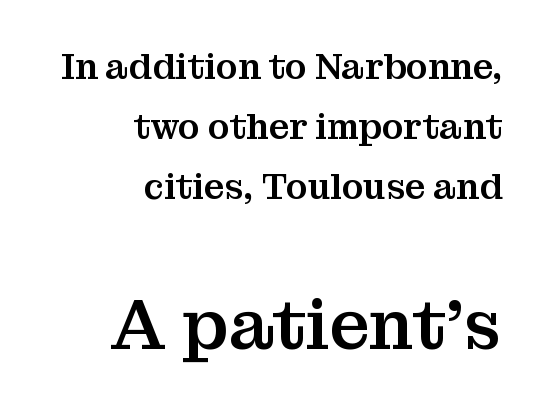
The image shows 71 px serif type, upright; set right-aligned, normal line spacing (1.66x), normal letter spacing, not underlined; the second (bottom) block is 1.97x larger; medium stroke contrast and a medium x-height.
